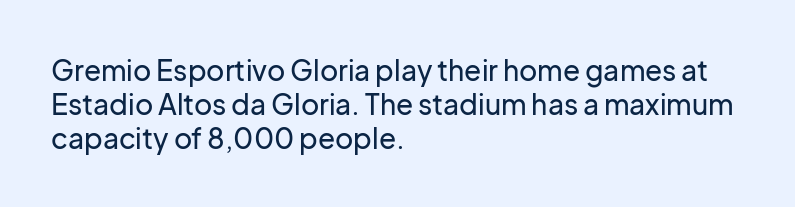
{"serif": "no", "italic": "no", "width": "normal", "stroke_contrast": "low", "x_height": "medium", "monospaced": "no", "underline": "no", "align": "left", "line_spacing_ratio": 1.21, "letter_spacing": "normal", "letter_spacing_em": 0.0, "glyph_px": 28}
